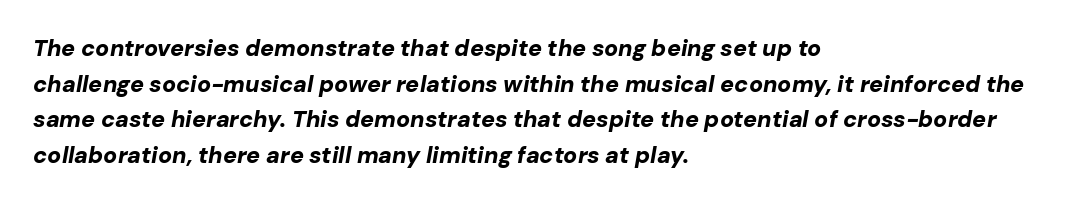
The image shows 23 px bold type, italic (leaning right); set left-aligned, normal line spacing (1.55x), normal letter spacing, not underlined.
